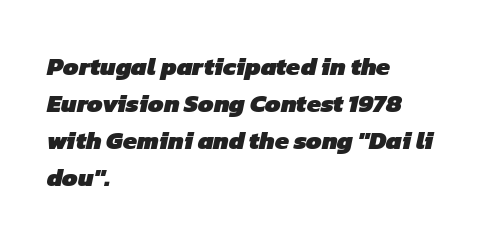
Q: Is the text bold? A: Yes.
Q: Is the text underlined? A: No.
Q: How is the paragraph aligned? A: Left-aligned.
Q: Is the spacing between letters normal or unusually wide? A: Normal.
Q: Is the spacing between lines tight, normal or loose? A: Normal.
